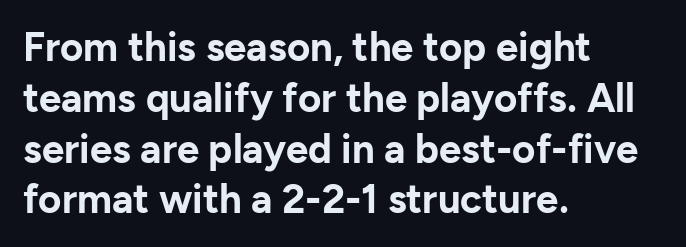
{"serif": "no", "italic": "no", "bold": "yes", "weight": "bold", "width": "normal", "stroke_contrast": "low", "x_height": "medium", "monospaced": "no", "underline": "no", "align": "left", "line_spacing": "normal", "line_spacing_ratio": 1.27, "letter_spacing": "normal", "letter_spacing_em": 0.0, "glyph_px": 40}
